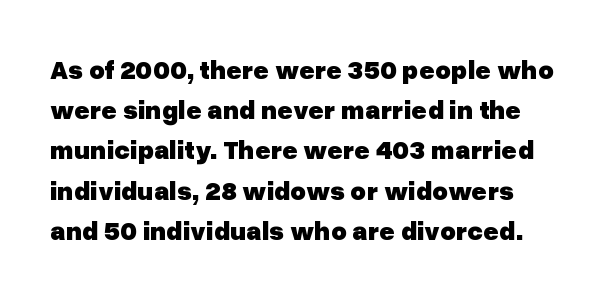
The rag falls on the right side of this text block. The axis of the letterforms is exactly vertical. Descender tails drop into unmarked territory. Inter-character spacing is left at the font's built-in metrics. Heavy, bold letterforms.
